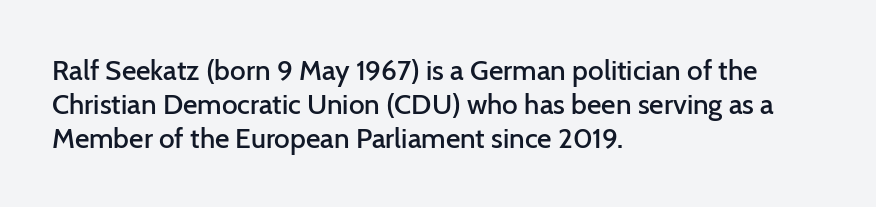
The image shows 28 px semibold sans-serif type, upright; set left-aligned, line spacing 1.21x, normal letter spacing, not underlined; low stroke contrast and a medium x-height.
